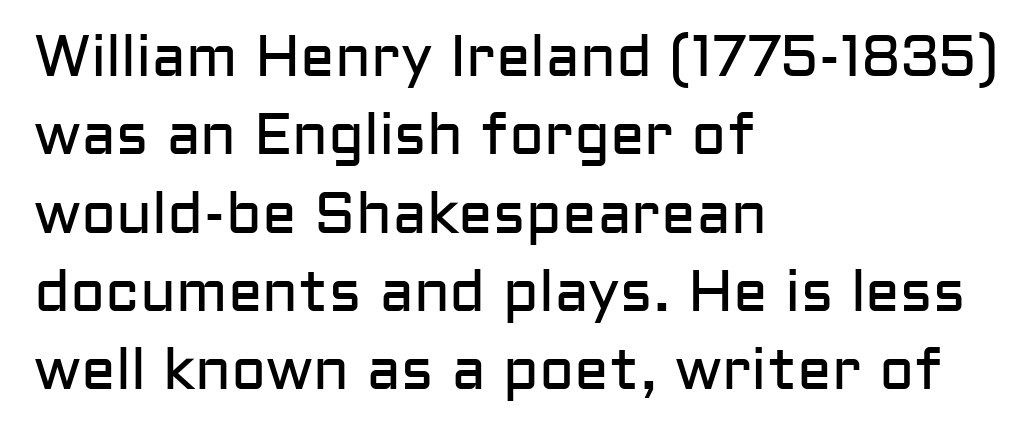
The image shows 58 px regular-weight sans-serif type, upright; set left-aligned, normal line spacing (1.35x), normal letter spacing, not underlined; low stroke contrast and a medium x-height.
